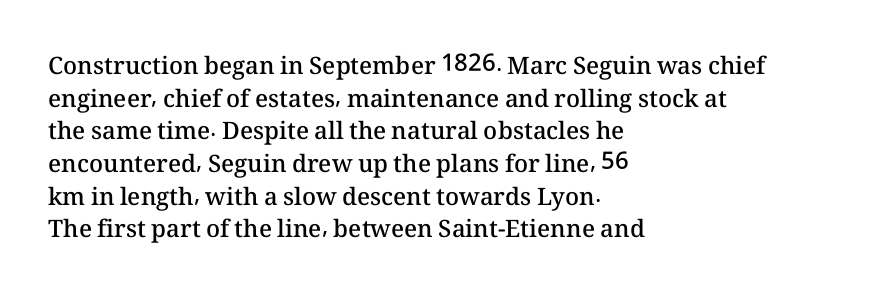
{"italic": "no", "bold": "semi", "underline": "no", "align": "left", "line_spacing": "normal", "line_spacing_ratio": 1.36, "letter_spacing": "normal", "letter_spacing_em": 0.0, "glyph_px": 24}
